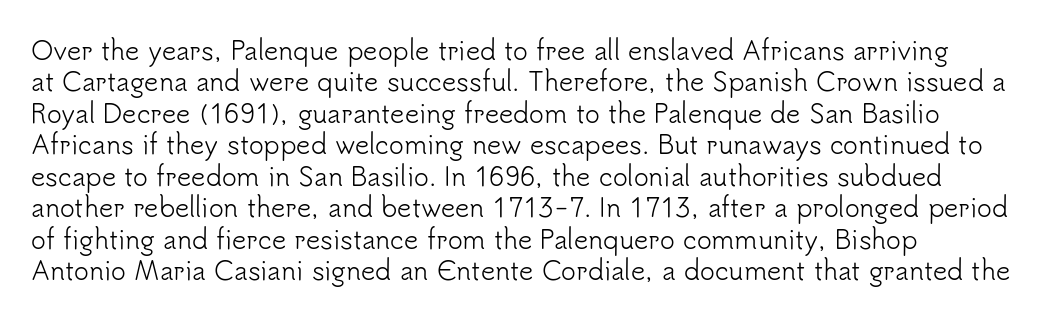
Q: Is the text bold? A: No.
Q: Is the text italic (slanted)? A: No, it is upright.
Q: Is the text underlined? A: No.
Q: Is the spacing between letters normal or unusually wide? A: Normal.
Q: Is the spacing between lines tight, normal or loose? A: Normal.
